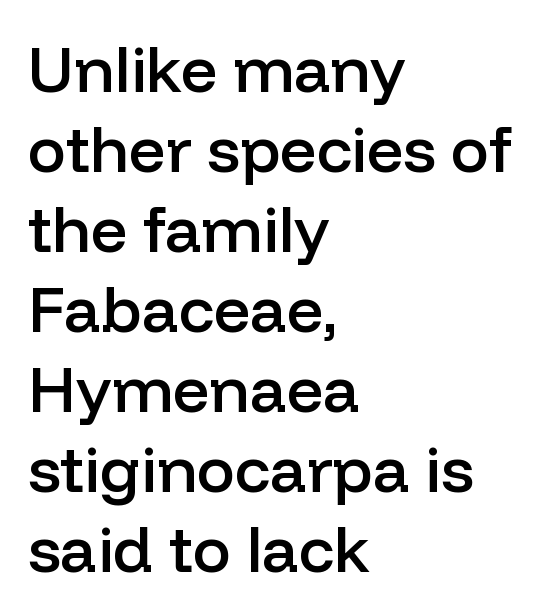
Underlining? Definitely not there. Standard letterfit; no display-style spreading of the glyphs. What weight is shown? A semibold, between regular and bold. If you drew a ruler down the left edge, every line would touch it. A roman cut, with each character standing at attention.
